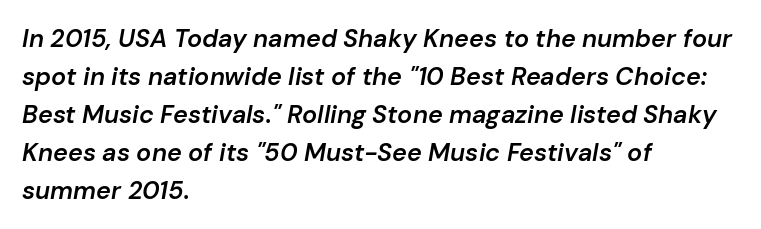
Has an underline been added? It has not. The passage shown is semibold, sitting just below true bold. A classic flush-left, rag-right setting is used for this passage. How are the letters spaced? Ordinarily, with no added tracking. Quick note: interline space is typical.
